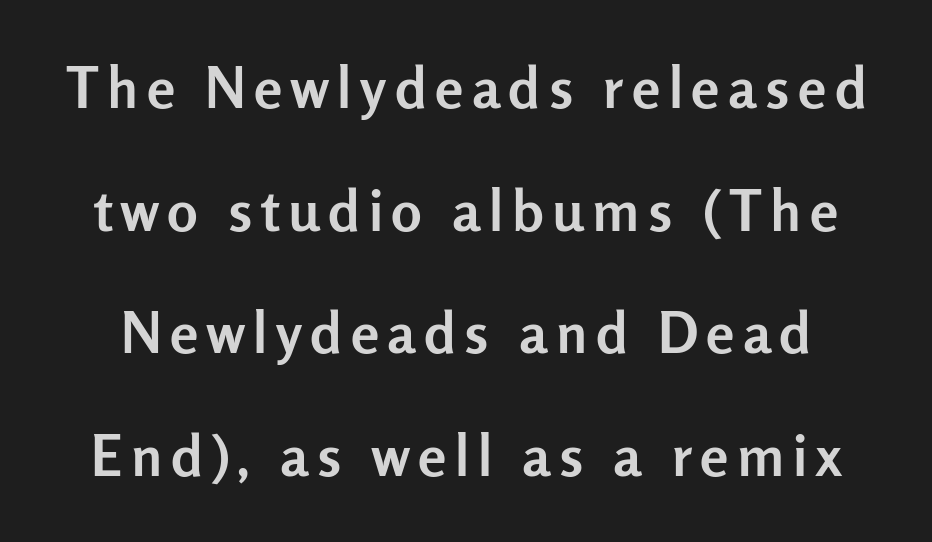
{"serif": "no", "italic": "no", "bold": "yes", "weight": "semibold", "width": "normal", "stroke_contrast": "low", "x_height": "medium", "monospaced": "no", "underline": "no", "line_spacing": "loose", "line_spacing_ratio": 2.15, "glyph_px": 57}
